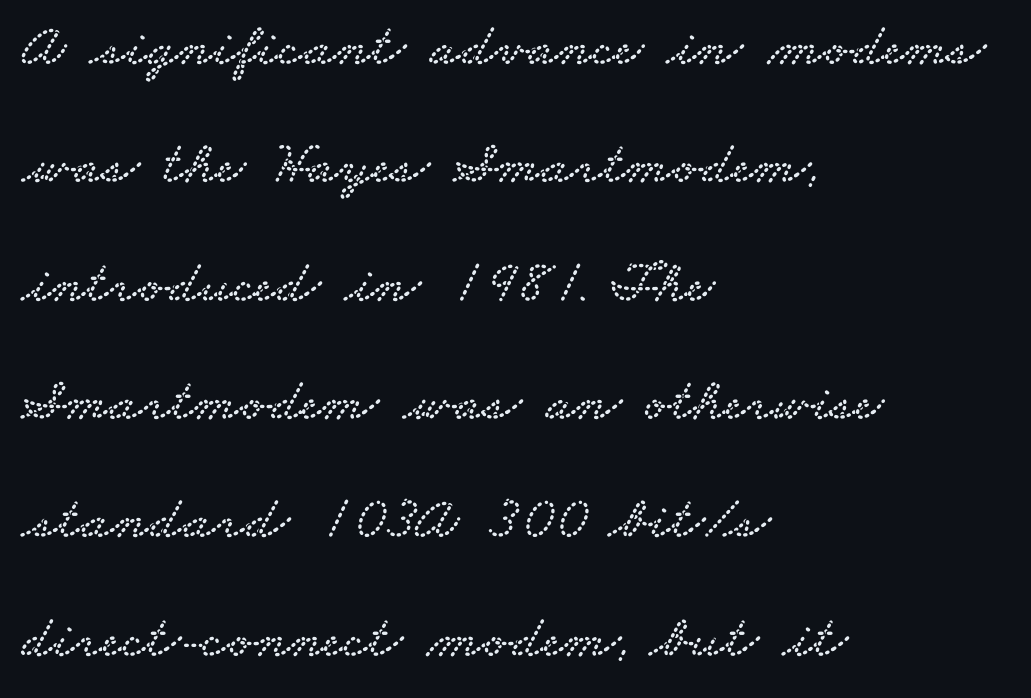
{"serif": "yes", "width": "wide", "stroke_contrast": "low", "x_height": "small", "monospaced": "no", "underline": "no", "align": "left", "line_spacing": "loose", "line_spacing_ratio": 1.94, "letter_spacing": "normal", "letter_spacing_em": 0.0, "glyph_px": 61}
